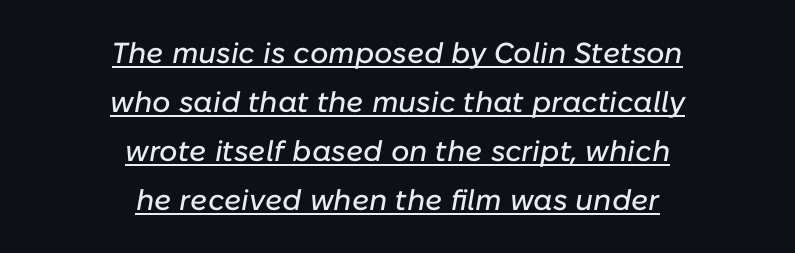
Q: Is the text italic (slanted)? A: Yes, it leans right by about 10 degrees.
Q: Is the text underlined? A: Yes.
Q: How is the paragraph aligned? A: Centered.
Q: Is the spacing between letters normal or unusually wide? A: Normal.
Q: Is the spacing between lines tight, normal or loose? A: Normal.
Q: Width (condensed, normal, or wide)? A: Normal.
Q: Stroke contrast? A: Low.
Q: x-height? A: Medium.
Q: Monospaced? A: No.
